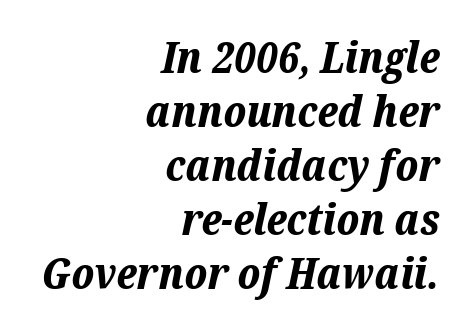
Think of a printed novel: that variable character pitch is what you see here. The specimen reads as italic at a glance. Short and long lines alike share a common ending point at right. The specimen omits any rule beneath the text block's lines.
